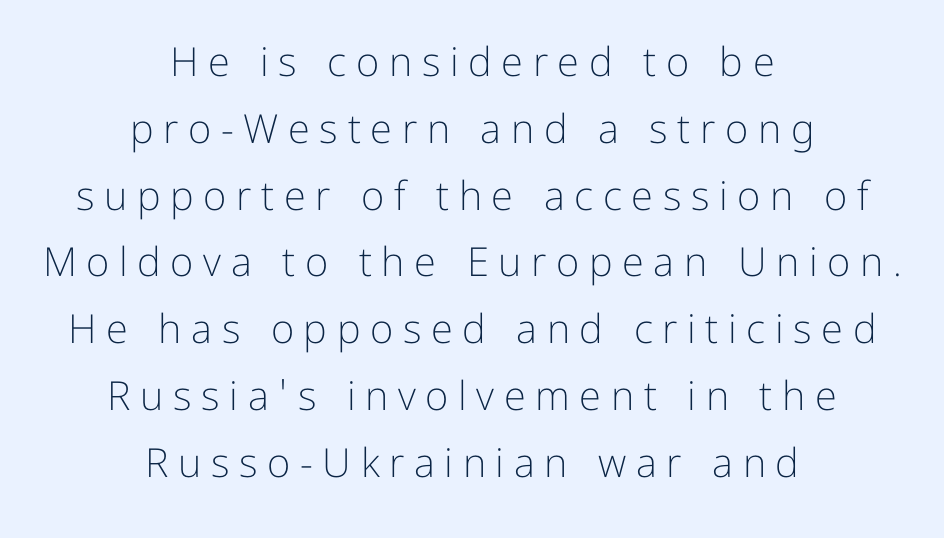
{"serif": "no", "italic": "no", "bold": "no", "weight": "light", "width": "normal", "stroke_contrast": "low", "x_height": "medium", "monospaced": "no", "underline": "no", "align": "center", "line_spacing": "normal", "line_spacing_ratio": 1.67, "letter_spacing": "wide", "letter_spacing_em": 0.24, "glyph_px": 40}
